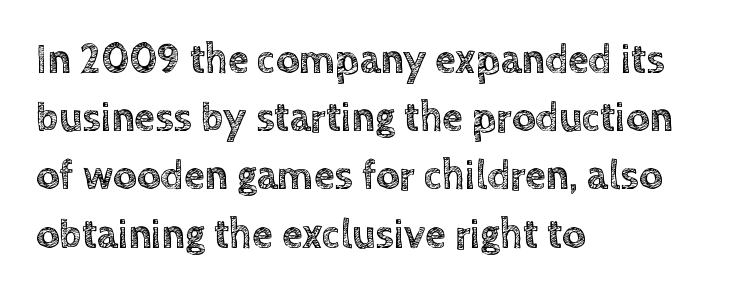
Q: Is the text italic (slanted)? A: No, it is upright.
Q: Is the text underlined? A: No.
Q: How is the paragraph aligned? A: Left-aligned.
Q: Is the spacing between letters normal or unusually wide? A: Normal.
Q: Is the spacing between lines tight, normal or loose? A: Normal.
Q: Width (condensed, normal, or wide)? A: Normal.
Q: x-height? A: Large.
Q: Monospaced? A: No.
